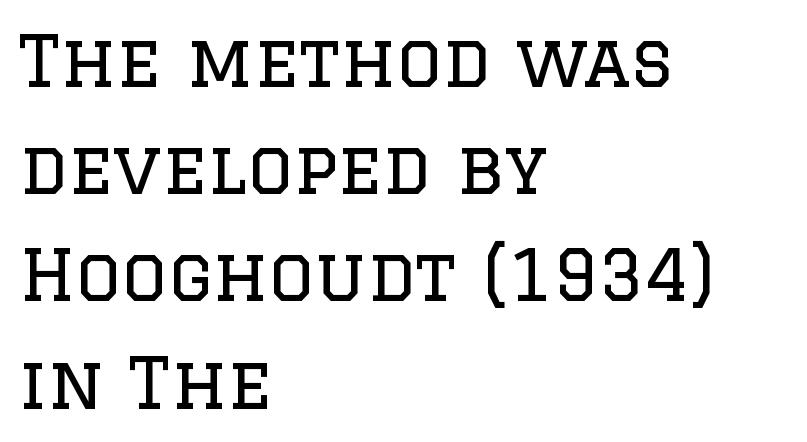
The image shows 71 px regular-weight serif type, upright; set left-aligned, normal line spacing (1.51x), normal letter spacing, not underlined; low stroke contrast and a large x-height.
